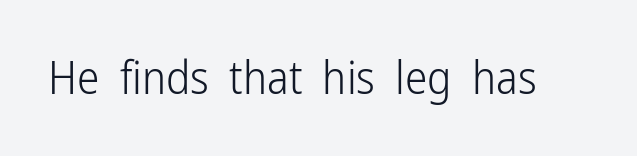
The passage shown has conventional tracking throughout. If you drew a line through each stem, it would be perfectly vertical. Weight: not bold — regular or lighter. Typographically, this falls in the sans-serif category. Underline: absent.
